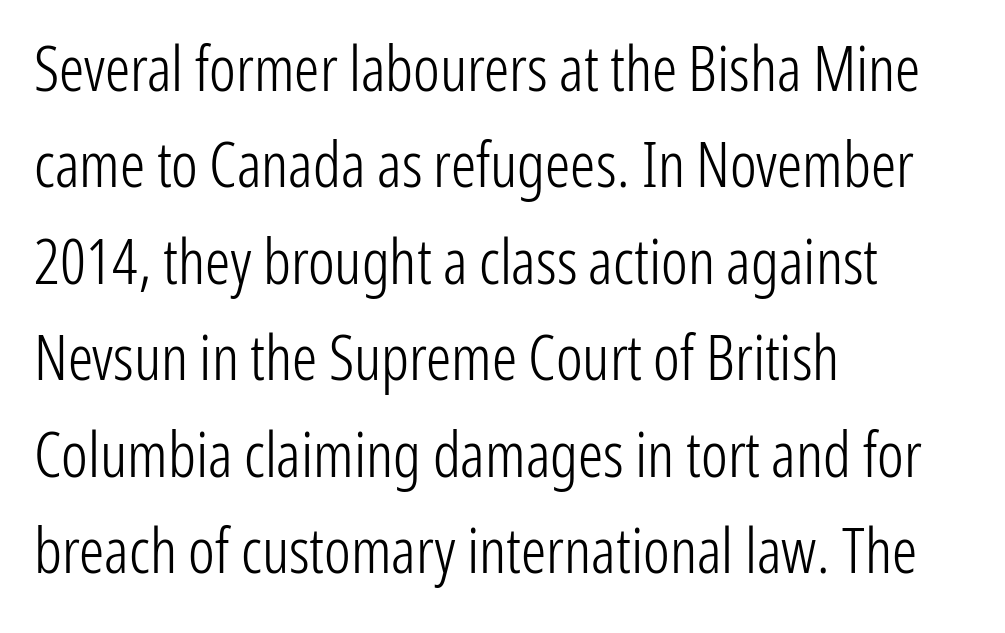
Each letter keeps its own natural width here, so spacing adapts to shape. A clean baseline with only descenders dipping below it. Compared with typical body copy, the letter spacing here is the same. Note: no serifs on the glyphs. Which margin do the lines hug? The left one — the right edge is uneven. Honestly, the row spacing looks completely unremarkable.
